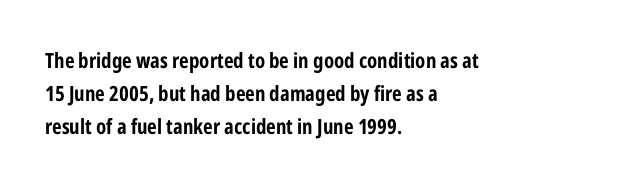
The image shows 21 px bold type, upright; set left-aligned, normal line spacing (1.56x), normal letter spacing, not underlined.
